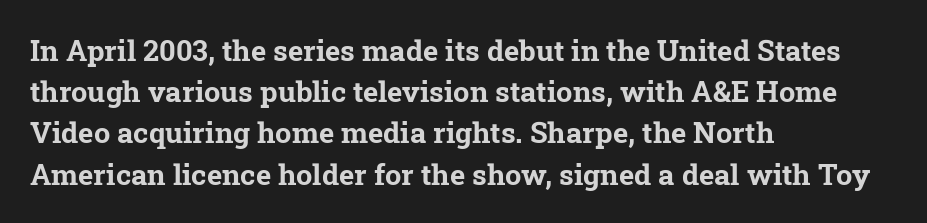
The image shows 29 px bold serif type; set left-aligned, normal line spacing (1.42x), normal letter spacing, not underlined; low stroke contrast and a medium x-height.
